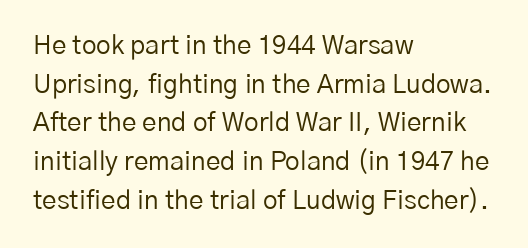
{"italic": "no", "bold": "no", "underline": "no", "align": "left", "line_spacing": "normal", "line_spacing_ratio": 1.49, "letter_spacing": "normal", "letter_spacing_em": 0.0, "glyph_px": 26}
